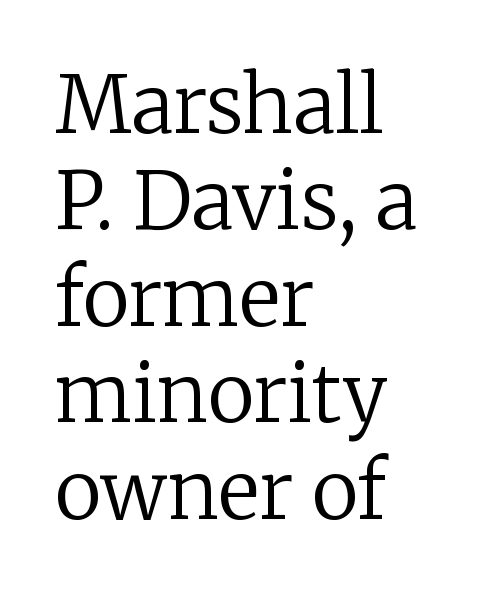
Q: Is the text bold? A: No.
Q: Is the text italic (slanted)? A: No, it is upright.
Q: Is the typeface a serif or a sans-serif typeface? A: Serif.
Q: Is the text underlined? A: No.
Q: How is the paragraph aligned? A: Left-aligned.
Q: Is the spacing between letters normal or unusually wide? A: Normal.
Q: Width (condensed, normal, or wide)? A: Normal.
Q: Stroke contrast? A: Low.
Q: x-height? A: Medium.
Q: Monospaced? A: No.
